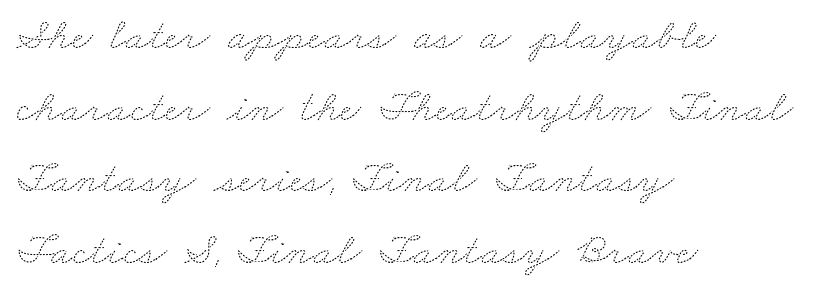
The face used here is rendered with its standard letterfit. Do the characters align in a grid? No, the font is proportional. This reads as an unemphasized weight, regular at the heaviest. The passage shown is not underscored anywhere.
